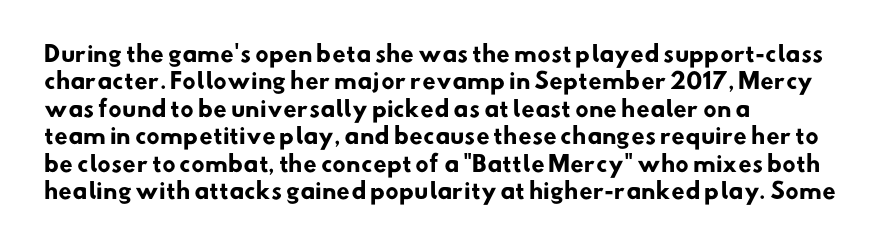
The lines sit at an ordinary, default distance from one another. Has an underline been added? It has not. As a designer I'd log this as weight 700, bold. Reading down the block, your eye returns to a fixed left position each line. Nobody touched the tracking dial on this one.
